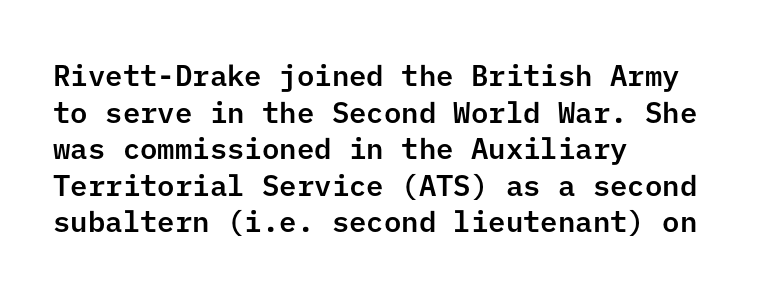
The image shows 29 px sans-serif type, upright; set left-aligned, normal line spacing (1.26x), normal letter spacing, not underlined; low stroke contrast and a medium x-height.
